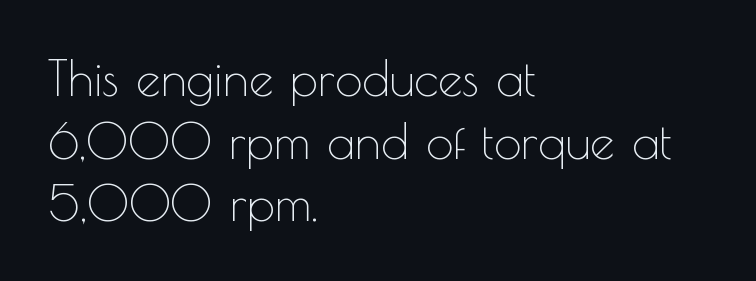
The image shows 49 px thin sans-serif type, upright; set left-aligned, normal line spacing (1.28x), normal letter spacing, not underlined; a small x-height.
